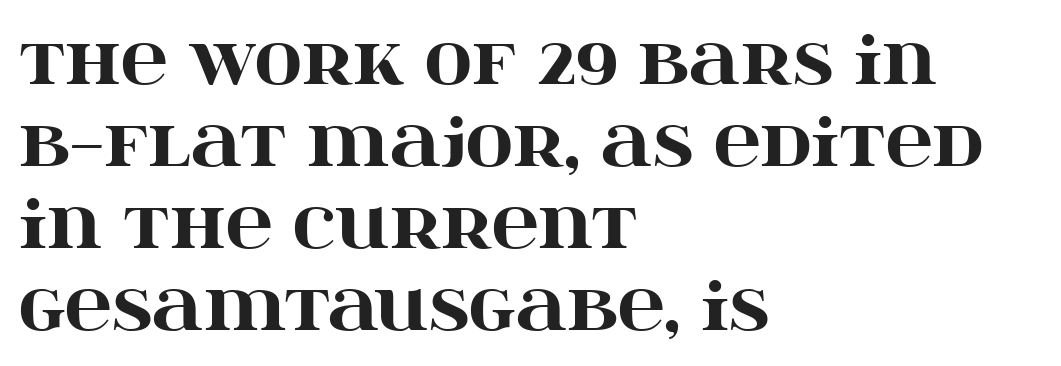
The image shows 65 px heavy, wide serif type, upright; set left-aligned, normal line spacing (1.26x), normal letter spacing, not underlined; high stroke contrast and a large x-height.
